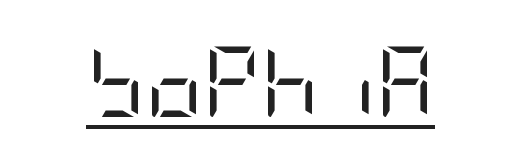
The type sits square on the baseline with zero lean. Caption: lettering with a line underneath. The font is comparable to plain body text, perhaps lighter. The type is set solid horizontally, with unmodified tracking. To sum up the face: it is a sans, with no serifs.
